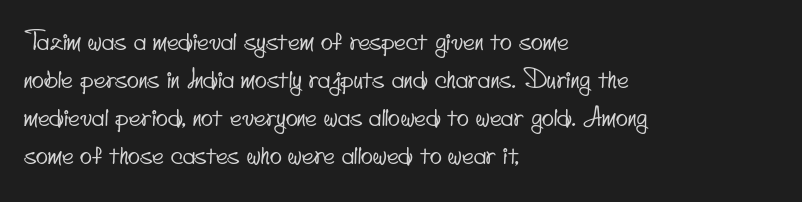
This sample is left-justified, so line endings fall wherever the words run out. Spacing between characters is what you'd get straight out of the box. Is there much room between lines? A standard amount, neither cramped nor airy. Descenders are the only things crossing below the line.
